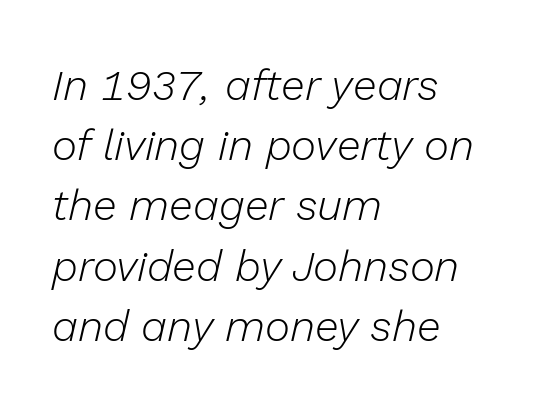
{"italic": "yes", "lean": "right", "slant_degrees": 13, "bold": "no", "weight": "light", "width": "normal", "stroke_contrast": "low", "x_height": "medium", "monospaced": "no", "underline": "no", "align": "left", "line_spacing": "normal", "line_spacing_ratio": 1.4, "letter_spacing": "normal", "letter_spacing_em": 0.0, "glyph_px": 43}
